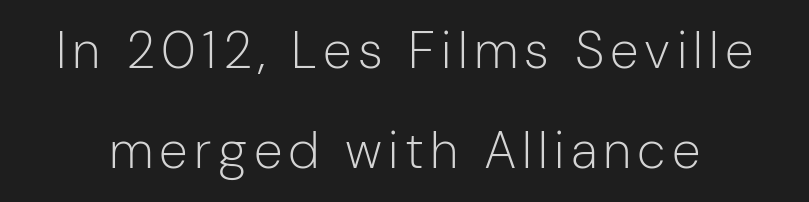
The passage shown is not underscored anywhere. Tall strokes in this sample are plumb rather than angled. Note the varied advance widths — an 'i' is clearly narrower than an 'm'. Interline gaps are noticeably wide in this sample. The passage shown is typeset with a sans-serif family.
